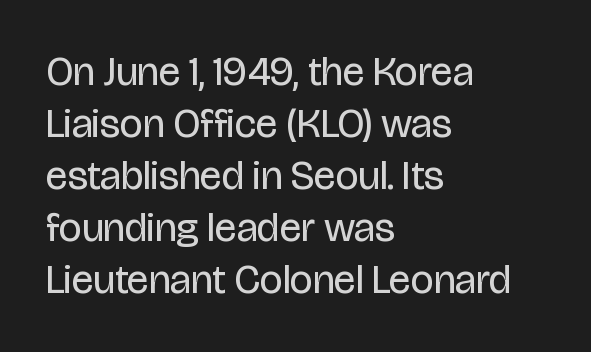
This sample is left-justified, so line endings fall wherever the words run out. Observe the absence of serifs on each vertical stroke in this sample. You could call the tracking neutral — neither tight nor loose. This sample has the flowing, uneven cadence of proportional lettering. The typeface has the unassuming heft of standard copy or less.
